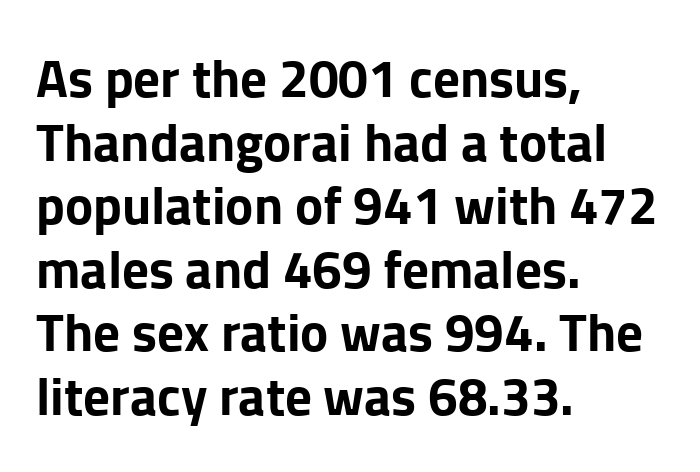
{"serif": "no", "italic": "no", "bold": "yes", "weight": "bold", "width": "normal", "stroke_contrast": "low", "x_height": "medium", "monospaced": "no", "underline": "no", "align": "left", "line_spacing_ratio": 1.2, "letter_spacing": "normal", "letter_spacing_em": 0.0, "glyph_px": 53}
